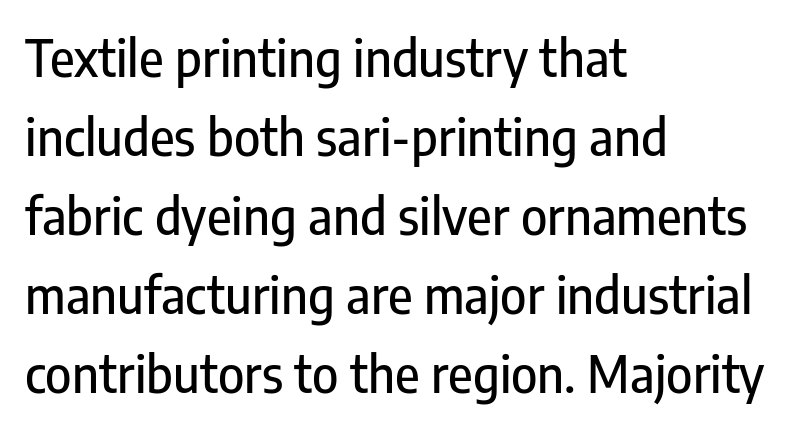
The line-height multiplier appears to be the usual default. Posture: vertical. Nothing sits at the stroke ends, so this counts as sans-serif. The letterforms sit shoulder to shoulder at normal distance.
